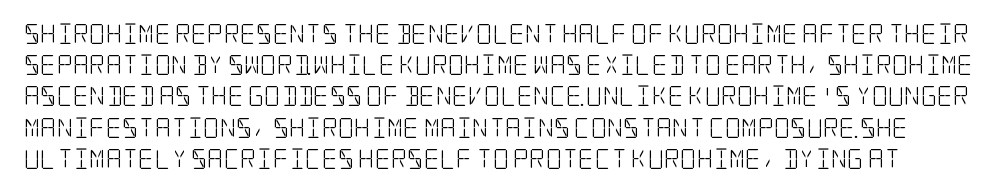
The image shows 20 px text type, upright; set normal line spacing (1.56x), normal letter spacing, not underlined.
